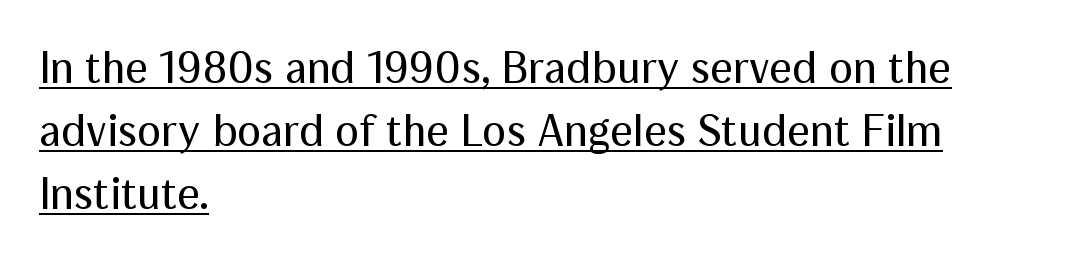
{"serif": "no", "italic": "no", "bold": "no", "weight": "regular", "width": "normal", "stroke_contrast": "medium", "x_height": "medium", "monospaced": "no", "underline": "yes", "align": "left", "line_spacing": "normal", "line_spacing_ratio": 1.4, "letter_spacing": "normal", "letter_spacing_em": 0.0, "glyph_px": 45}
